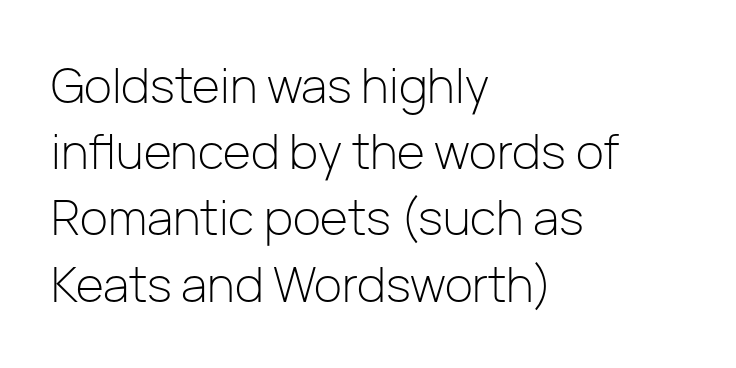
The strokes are not fattened; the text isn't bold. Unlike italic type, these characters show no tilt at all. These lines stack with their left ends in a neat column. Letterform terminals end flat and unadorned throughout the passage. Spacing verdict: proportional, widths tailored to each character.
